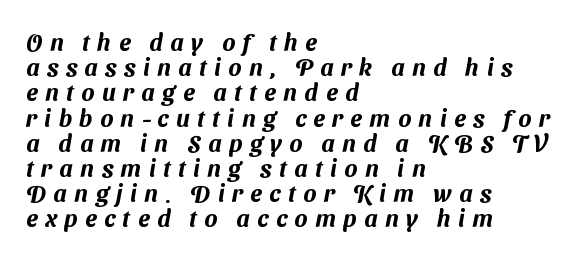
The letterforms stand isolated, each surrounded by extra space. Underline: absent. What's the leading like? Squeezed, with rows nearly overlapping. In CSS terms this would be text-align: left.
